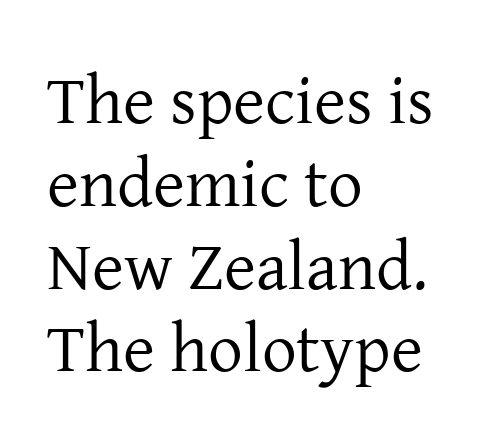
{"serif": "yes", "italic": "no", "bold": "no", "weight": "regular", "width": "normal", "stroke_contrast": "low", "x_height": "medium", "monospaced": "no", "underline": "no", "align": "left", "line_spacing_ratio": 1.2, "letter_spacing": "normal", "letter_spacing_em": 0.0, "glyph_px": 69}
